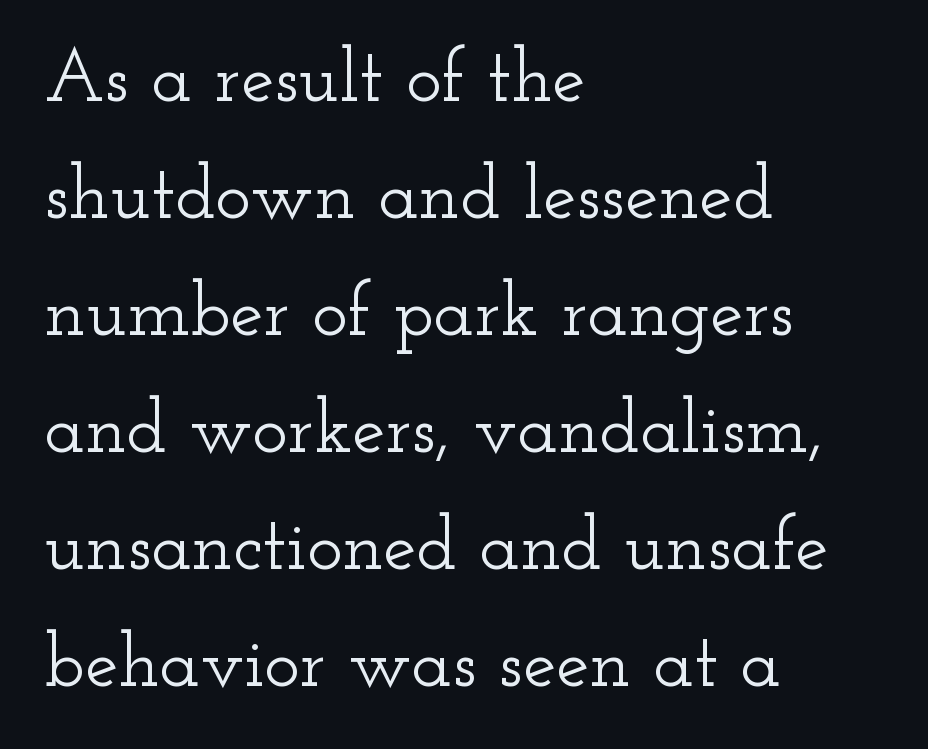
The characters display serif detailing at their extremities. Looks like regular typesetting: each glyph gets only the width it needs. Anything drawn beneath the words? Only blank space. Default kerning and tracking; the words read as compact shapes.
